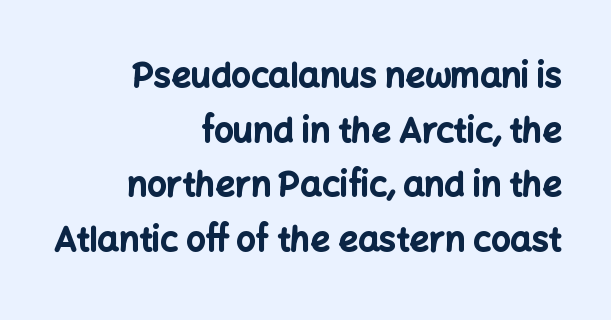
Q: Is the text bold? A: Yes.
Q: Is the text italic (slanted)? A: No, it is upright.
Q: Is the typeface a serif or a sans-serif typeface? A: Sans-serif.
Q: Is the text underlined? A: No.
Q: How is the paragraph aligned? A: Right-aligned.
Q: Is the spacing between letters normal or unusually wide? A: Normal.
Q: Is the spacing between lines tight, normal or loose? A: Normal.
Q: Width (condensed, normal, or wide)? A: Normal.
Q: Stroke contrast? A: Low.
Q: x-height? A: Medium.
Q: Monospaced? A: No.
